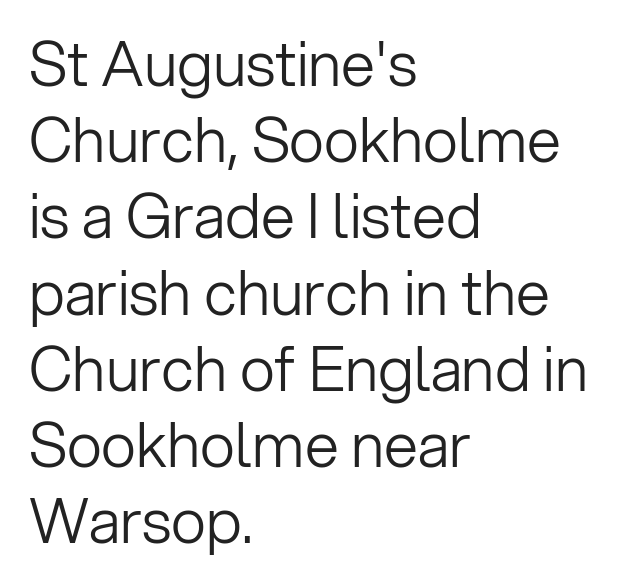
Q: Is the text bold? A: No.
Q: Is the text italic (slanted)? A: No, it is upright.
Q: Is the typeface a serif or a sans-serif typeface? A: Sans-serif.
Q: Is the text underlined? A: No.
Q: How is the paragraph aligned? A: Left-aligned.
Q: Is the spacing between letters normal or unusually wide? A: Normal.
Q: Is the spacing between lines tight, normal or loose? A: Normal.
Q: Width (condensed, normal, or wide)? A: Normal.
Q: Stroke contrast? A: Low.
Q: x-height? A: Medium.
Q: Monospaced? A: No.
